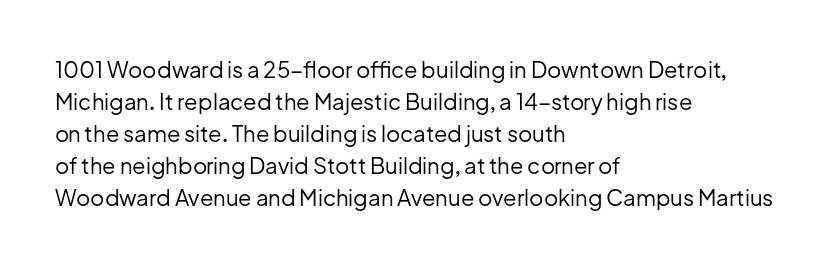
The image shows 22 px text type, upright; set left-aligned, normal line spacing (1.46x), normal letter spacing, not underlined.
